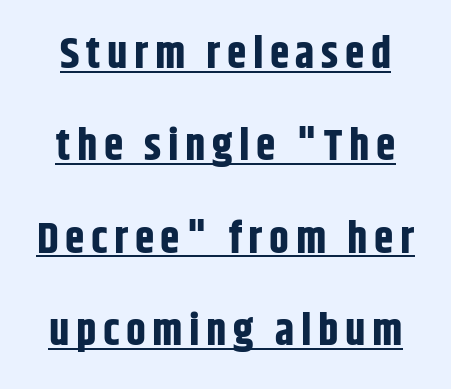
The image shows 44 px bold, condensed sans-serif type, upright; set centered, loose line spacing (2.1x), underlined; low stroke contrast and a large x-height.
